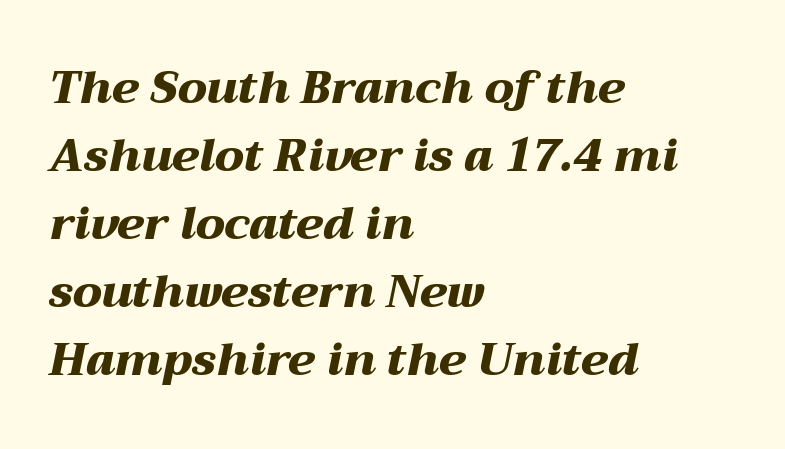
Q: Is the text bold? A: Yes.
Q: Is the text italic (slanted)? A: Yes, it leans right by about 12 degrees.
Q: Is the text underlined? A: No.
Q: How is the paragraph aligned? A: Left-aligned.
Q: Is the spacing between letters normal or unusually wide? A: Normal.
Q: Is the spacing between lines tight, normal or loose? A: Normal.
Q: Width (condensed, normal, or wide)? A: Wide.
Q: Stroke contrast? A: Medium.
Q: x-height? A: Medium.
Q: Monospaced? A: No.
